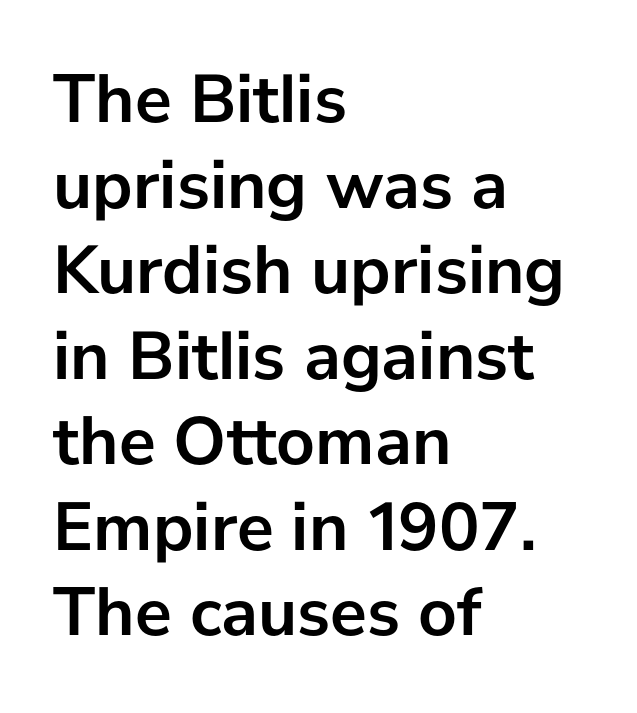
The image shows 69 px semibold sans-serif type, upright; set left-aligned, line spacing 1.24x, normal letter spacing, not underlined; low stroke contrast and a medium x-height.
